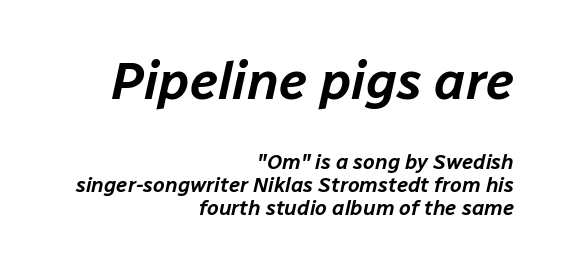
Tall strokes in this sample are angled rather than plumb. Tightly led — the rows are bunched. Do the characters align in a grid? No, the font is proportional. No extra tracking has been applied to these lines.
